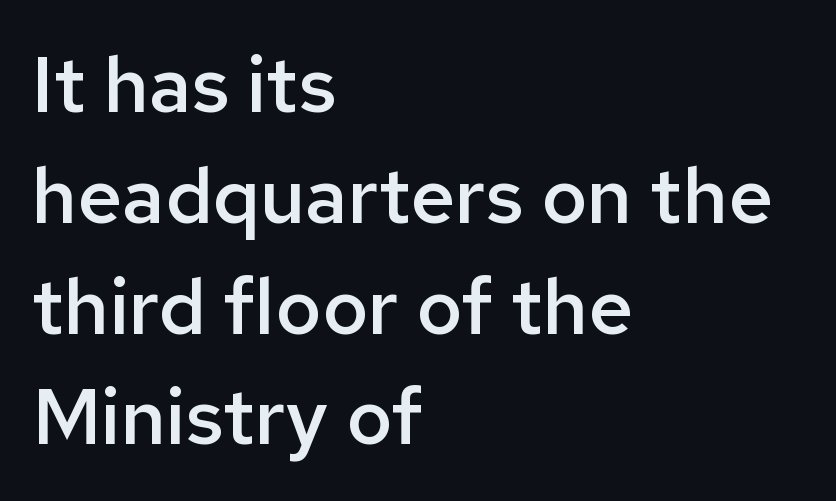
There is no visible air inserted between adjacent glyphs. Varying glyph widths throughout — classic text-font behaviour. Style check: upright. The text was rendered using a sans face with plain stroke endings.
